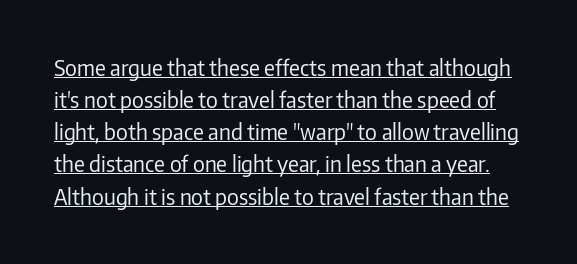
Q: Is the text bold? A: No.
Q: Is the text italic (slanted)? A: No, it is upright.
Q: Is the text underlined? A: Yes.
Q: Is the spacing between letters normal or unusually wide? A: Normal.
Q: Is the spacing between lines tight, normal or loose? A: Normal.
